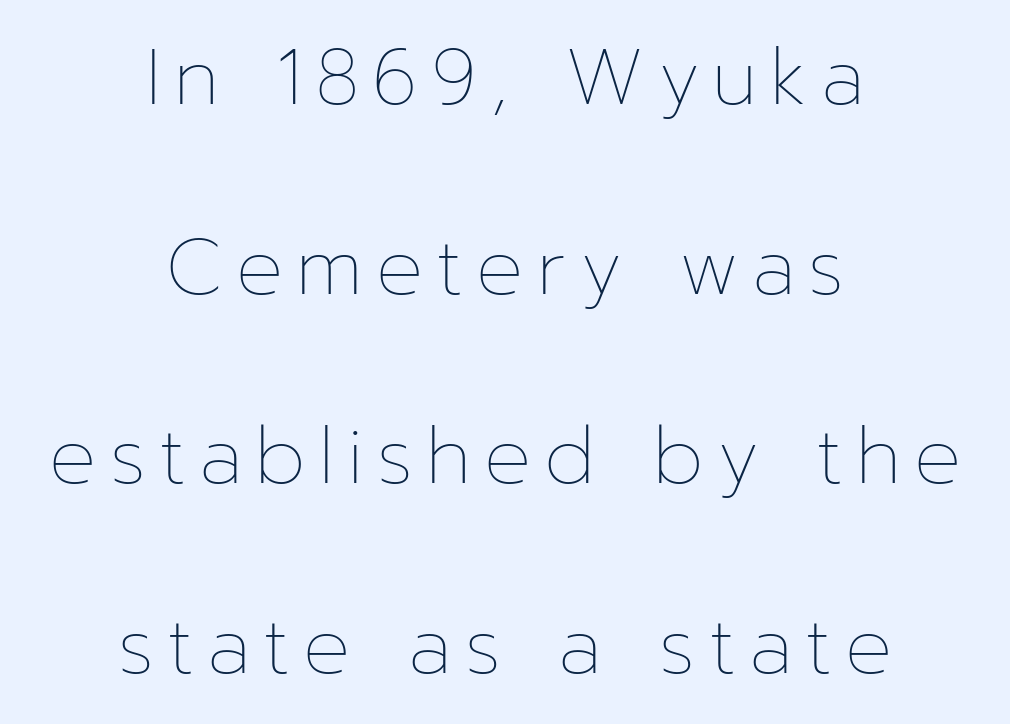
Only glyphs here, with clear space below each row. This is the regular roman posture of the typeface. A great deal of white space separates one row of letters from the next. Is the block centered? Yes — each line is placed symmetrically about the middle. A typesetter would call this proportional, since set widths differ per character.
